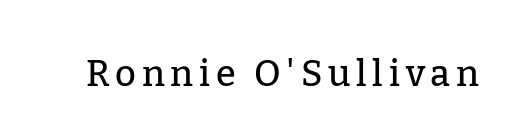
Q: Is the text italic (slanted)? A: No, it is upright.
Q: Is the typeface a serif or a sans-serif typeface? A: Serif.
Q: Is the text underlined? A: No.
Q: Width (condensed, normal, or wide)? A: Normal.
Q: Stroke contrast? A: Low.
Q: x-height? A: Medium.
Q: Monospaced? A: No.
